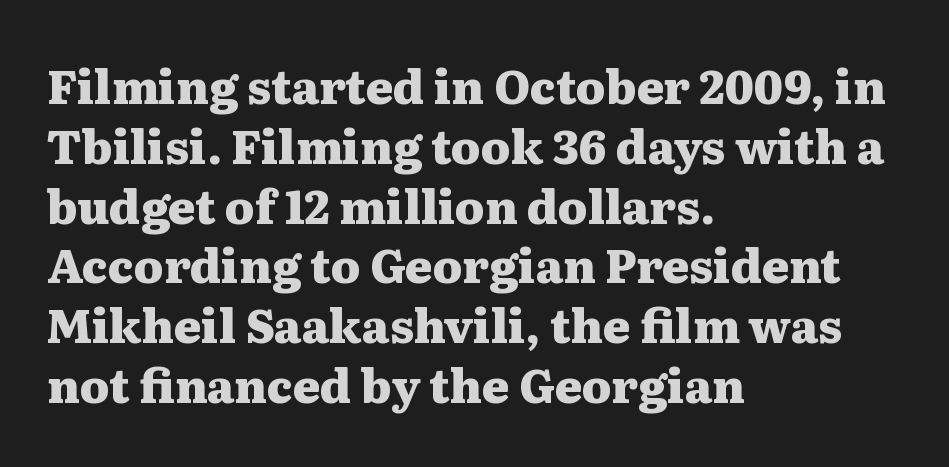
The image shows 46 px heavy, wide serif type, upright; set left-aligned, normal line spacing (1.3x), normal letter spacing, not underlined; medium stroke contrast and a medium x-height.
